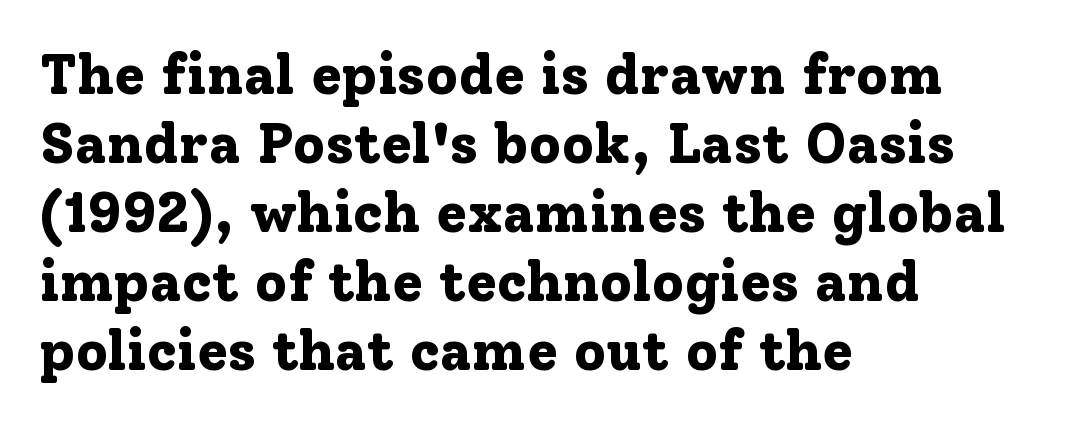
The image shows 56 px bold serif type, upright; set left-aligned, line spacing 1.23x, normal letter spacing, not underlined; low stroke contrast and a medium x-height.
